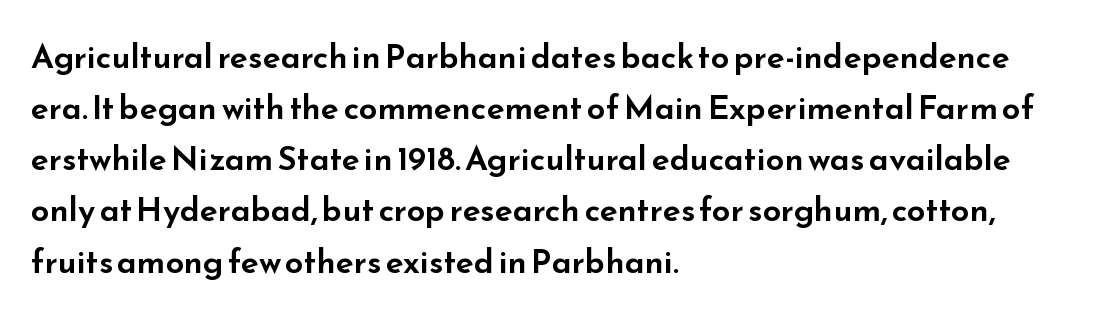
{"serif": "no", "italic": "no", "width": "wide", "stroke_contrast": "low", "x_height": "small", "monospaced": "no", "underline": "no", "align": "left", "line_spacing": "normal", "line_spacing_ratio": 1.55, "letter_spacing": "normal", "letter_spacing_em": 0.0, "glyph_px": 33}
